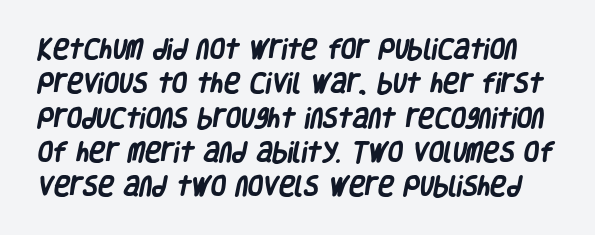
{"bold": "yes", "underline": "no", "line_spacing": "normal", "line_spacing_ratio": 1.56, "letter_spacing": "normal", "letter_spacing_em": 0.0, "glyph_px": 22}
